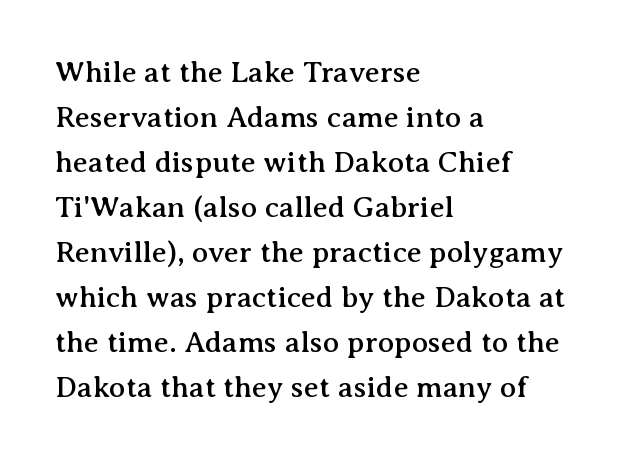
Compared with a centered layout, this one pins lines to the left instead. Look at the tracking — it's just the regular setting, nothing added. Plain, unruled lines of type. The font's upright variant was chosen for this text.
